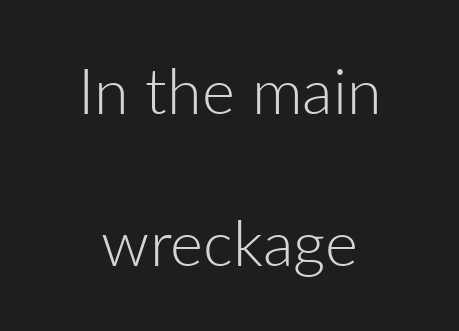
Lines of text with bare space underneath. Type style note: lacks serifs. Tracking here is standard; glyphs follow each other at the usual distance. What's the leading like? Stretched, with rows far apart. The face looks like a standard text weight, possibly lighter.
